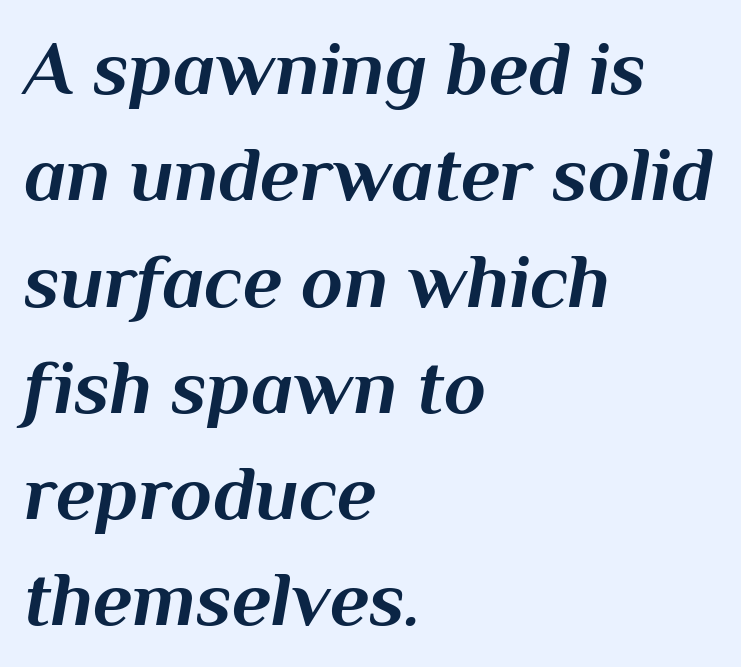
The image shows 77 px bold type, italic (leaning right); set left-aligned, normal line spacing (1.38x), normal letter spacing, not underlined; medium stroke contrast and a medium x-height.
